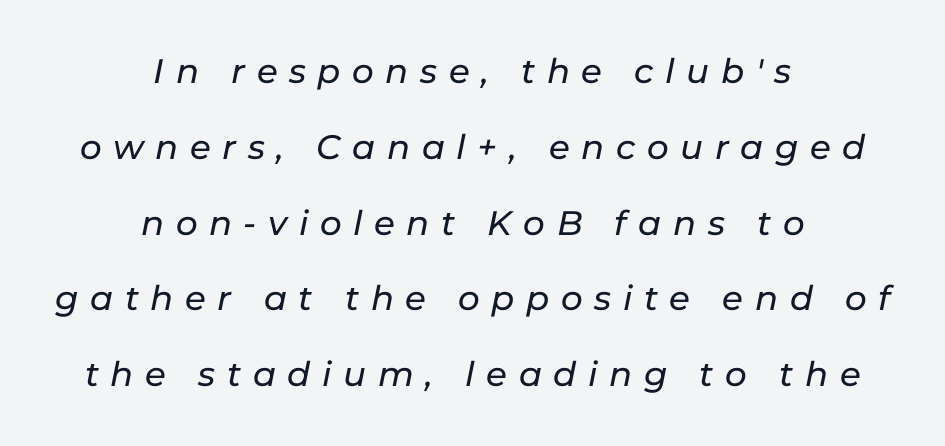
Q: Is the text italic (slanted)? A: Yes, it leans right by about 11 degrees.
Q: Is the text underlined? A: No.
Q: How is the paragraph aligned? A: Centered.
Q: Is the spacing between letters normal or unusually wide? A: Unusually wide.
Q: Is the spacing between lines tight, normal or loose? A: Loose.
Q: Width (condensed, normal, or wide)? A: Normal.
Q: Stroke contrast? A: Low.
Q: x-height? A: Medium.
Q: Monospaced? A: No.
